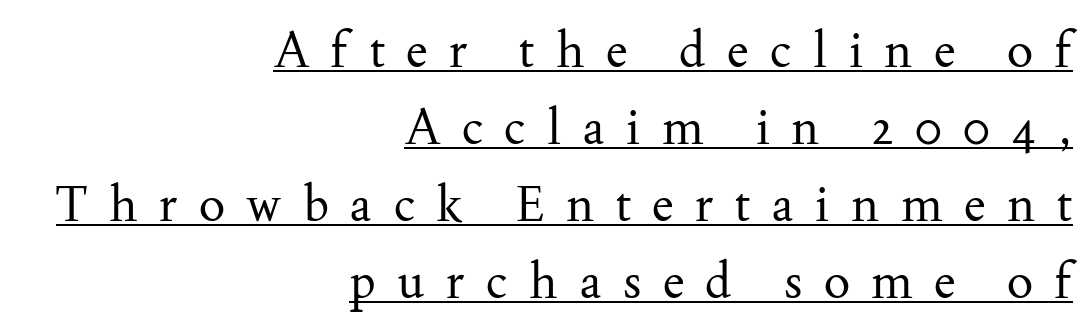
{"serif": "yes", "italic": "no", "bold": "no", "weight": "regular", "width": "normal", "stroke_contrast": "medium", "x_height": "small", "monospaced": "no", "underline": "yes", "align": "right", "line_spacing": "normal", "line_spacing_ratio": 1.57, "letter_spacing": "wide", "letter_spacing_em": 0.44, "glyph_px": 49}
